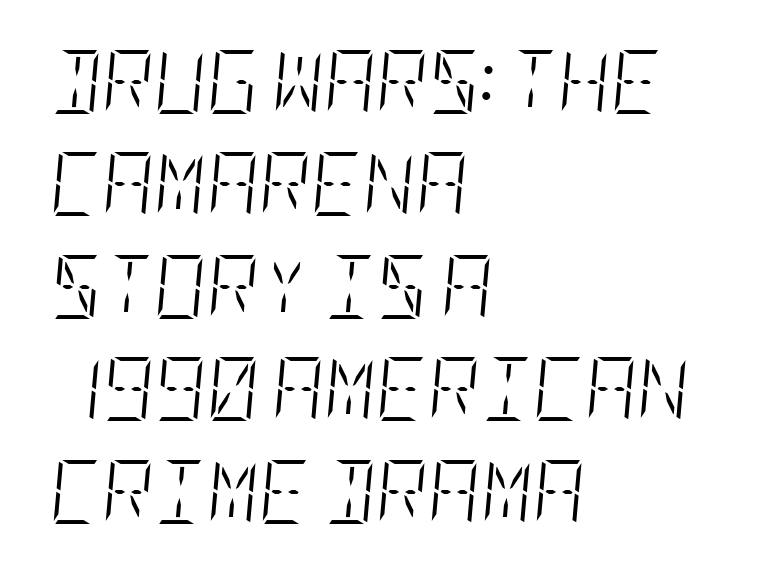
Quick note: underline off. Rows of type keep a routine distance in the vertical direction. Line beginnings align vertically; line endings do not. A quiet, ordinary-to-light weight characterises the typeface. Compared with typical body copy, the letter spacing here is the same.
